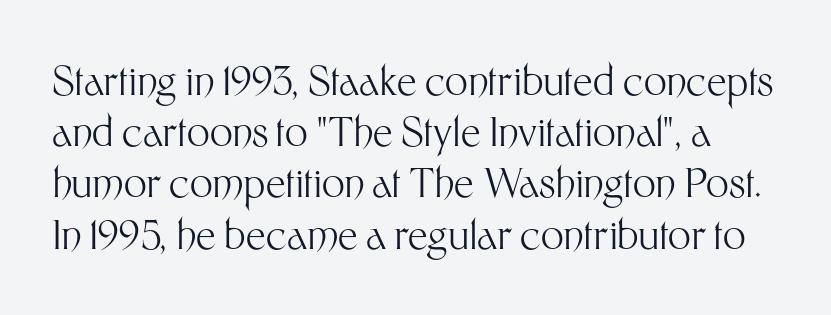
The image shows 40 px light sans-serif type, upright; set normal line spacing (1.28x), normal letter spacing, not underlined; medium stroke contrast and a medium x-height.
